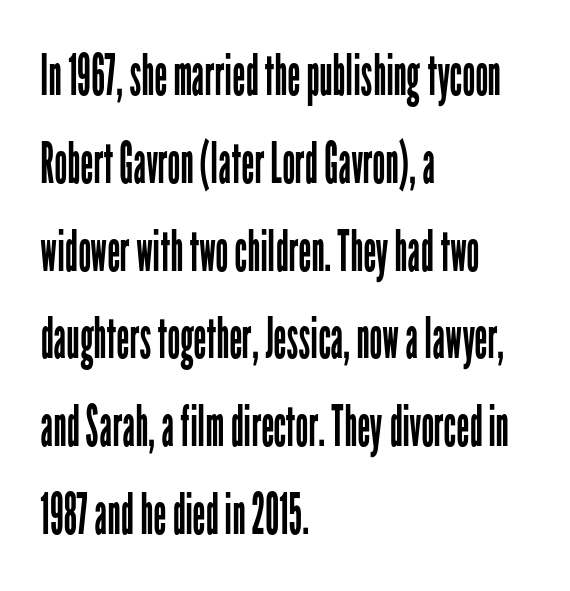
Q: Is the text bold? A: No.
Q: Is the text italic (slanted)? A: No, it is upright.
Q: Is the typeface a serif or a sans-serif typeface? A: Sans-serif.
Q: Is the text underlined? A: No.
Q: How is the paragraph aligned? A: Left-aligned.
Q: Is the spacing between letters normal or unusually wide? A: Normal.
Q: Is the spacing between lines tight, normal or loose? A: Normal.
Q: Width (condensed, normal, or wide)? A: Condensed.
Q: Stroke contrast? A: Low.
Q: x-height? A: Medium.
Q: Monospaced? A: No.
